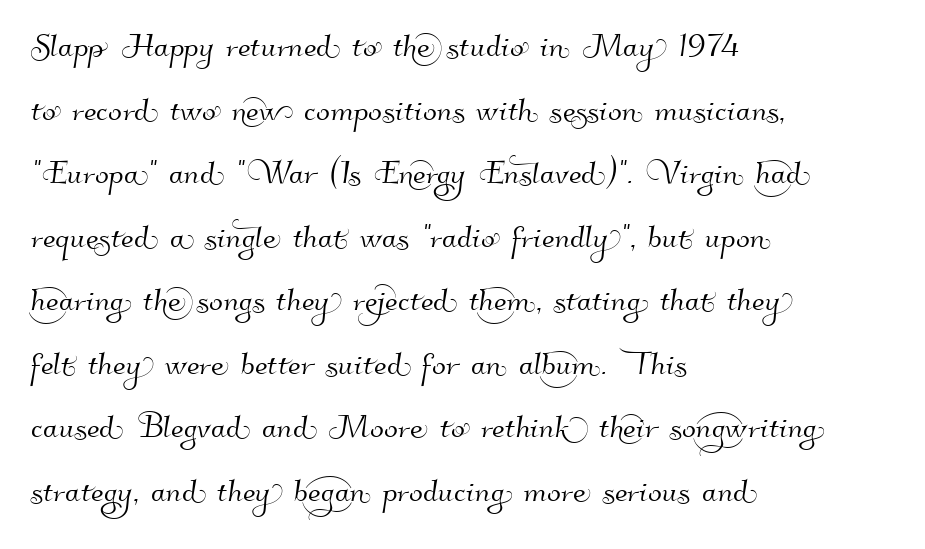
{"serif": "no", "width": "normal", "stroke_contrast": "high", "x_height": "small", "monospaced": "no", "underline": "no", "align": "left", "line_spacing": "normal", "line_spacing_ratio": 1.55, "letter_spacing": "normal", "letter_spacing_em": 0.0, "glyph_px": 41}
